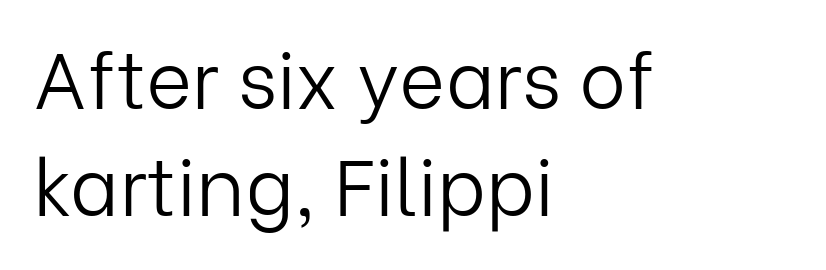
These lines are set flush left with a ragged right edge. The letters look calm and open, with moderate or lighter stems. The glyphs in this specimen are sans serif. Descenders hang freely into open space. The line-height multiplier appears to be the usual default. You can tell it's not italic because the verticals are truly vertical.
